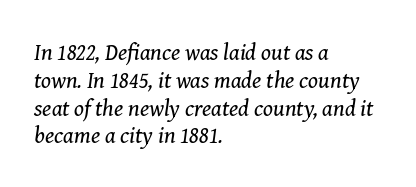
{"italic": "yes", "lean": "right", "slant_degrees": 8, "bold": "no", "underline": "no", "align": "left", "line_spacing_ratio": 1.21, "letter_spacing": "normal", "letter_spacing_em": 0.0, "glyph_px": 23}
